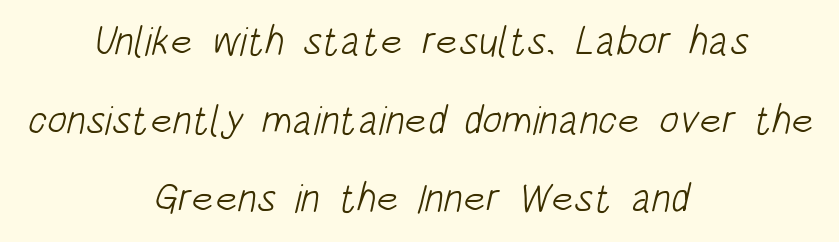
{"serif": "no", "bold": "no", "weight": "light", "width": "condensed", "stroke_contrast": "low", "x_height": "large", "monospaced": "no", "underline": "no", "align": "center", "line_spacing": "loose", "line_spacing_ratio": 1.92, "letter_spacing": "normal", "letter_spacing_em": 0.0, "glyph_px": 41}
